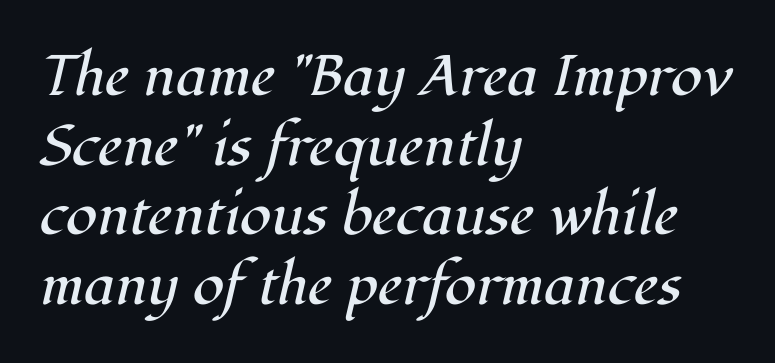
{"serif": "yes", "italic": "yes", "lean": "right", "slant_degrees": 12, "bold": "no", "weight": "regular", "width": "normal", "stroke_contrast": "high", "x_height": "medium", "monospaced": "no", "underline": "no", "align": "left", "line_spacing_ratio": 1.22, "letter_spacing": "normal", "letter_spacing_em": 0.0, "glyph_px": 57}
